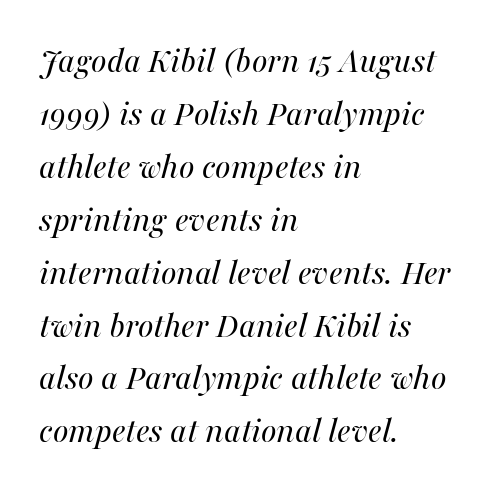
Q: Is the text bold? A: No.
Q: Is the text italic (slanted)? A: Yes, it leans right by about 16 degrees.
Q: Is the text underlined? A: No.
Q: How is the paragraph aligned? A: Left-aligned.
Q: Is the spacing between letters normal or unusually wide? A: Normal.
Q: Is the spacing between lines tight, normal or loose? A: Normal.
Q: Width (condensed, normal, or wide)? A: Normal.
Q: Stroke contrast? A: Medium.
Q: x-height? A: Medium.
Q: Monospaced? A: No.
